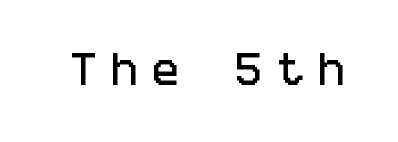
{"serif": "no", "italic": "no", "width": "condensed", "stroke_contrast": "low", "x_height": "large", "underline": "no", "letter_spacing": "wide", "letter_spacing_em": 0.4, "glyph_px": 36}
